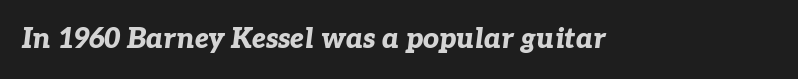
Q: Is the text bold? A: Yes.
Q: Is the text italic (slanted)? A: Yes, it leans right by about 7 degrees.
Q: Is the text underlined? A: No.
Q: Is the spacing between letters normal or unusually wide? A: Normal.
Q: Width (condensed, normal, or wide)? A: Normal.
Q: Stroke contrast? A: Low.
Q: x-height? A: Medium.
Q: Monospaced? A: No.
